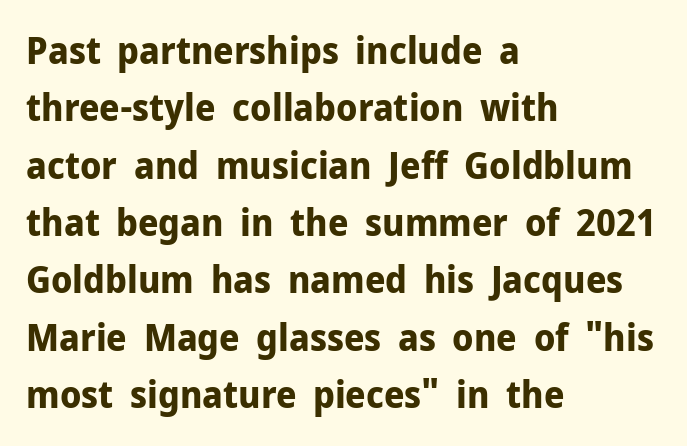
Clear beneath every line of the passage. Proportional: the letters do not fall into vertical columns. How are the letters spaced? Ordinarily, with no added tracking. Does the copy run flush right? No — it runs flush left.
